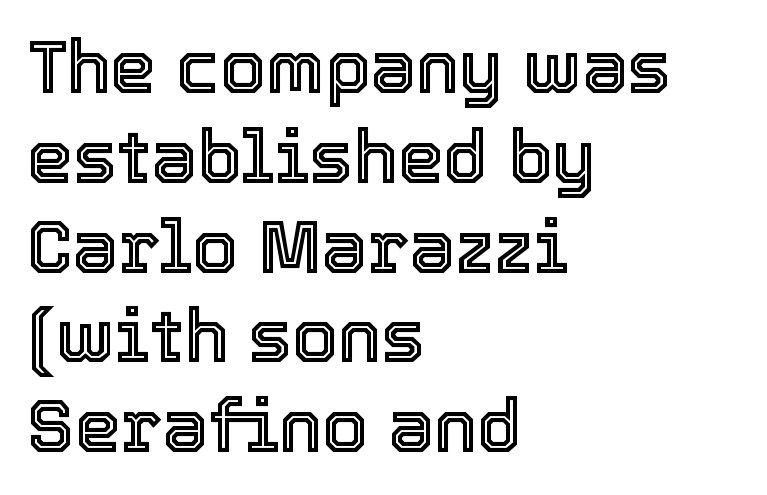
Bare-footed words on every line. Words appear dense and cohesive because spacing is normal. The passage shown is typed in a proportional face where columns would drift. Characters remain perfectly vertical along every line. The paragraph shown leans on its left margin.
